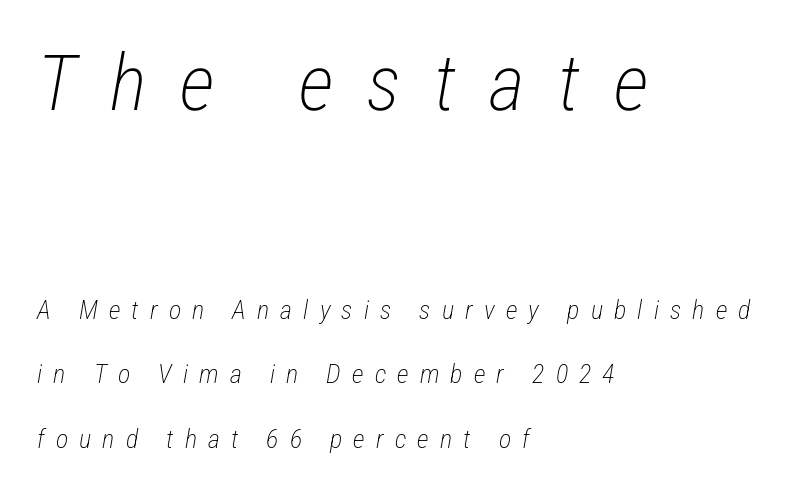
The image shows 78 px light, condensed type, italic (leaning right); set left-aligned, loose line spacing (2.49x), unusually wide letter spacing (+0.43 em), not underlined; the first (top) block is 3.0x larger; low stroke contrast and a medium x-height.
